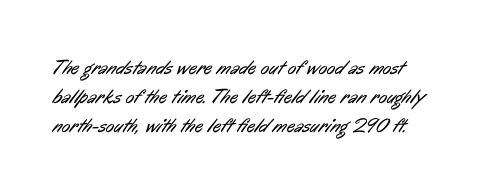
The image shows 20 px text type; set normal line spacing (1.44x), normal letter spacing, not underlined.
